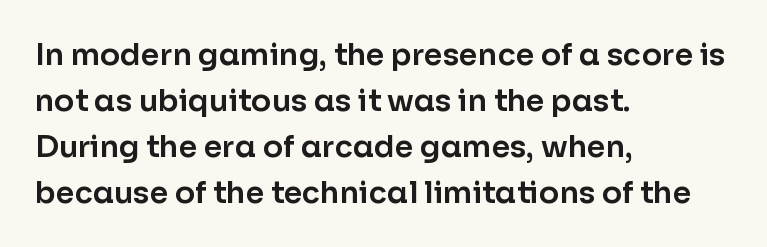
Casual observation: everything's shoved over to the left. Whoever set this chose a conventional vertical rhythm. Unlike italic type, these characters show no tilt at all. Compared with typical body copy, the letter spacing here is the same. The baseline area is clear. Regarding serifs, this sample does without them.
